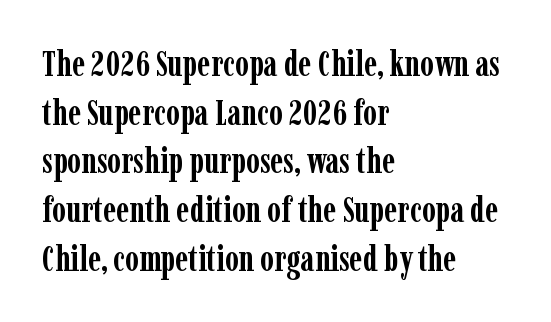
{"serif": "yes", "italic": "no", "bold": "yes", "weight": "semibold", "width": "condensed", "stroke_contrast": "low", "x_height": "medium", "monospaced": "no", "underline": "no", "align": "left", "line_spacing": "normal", "line_spacing_ratio": 1.39, "letter_spacing": "normal", "letter_spacing_em": 0.0, "glyph_px": 35}
